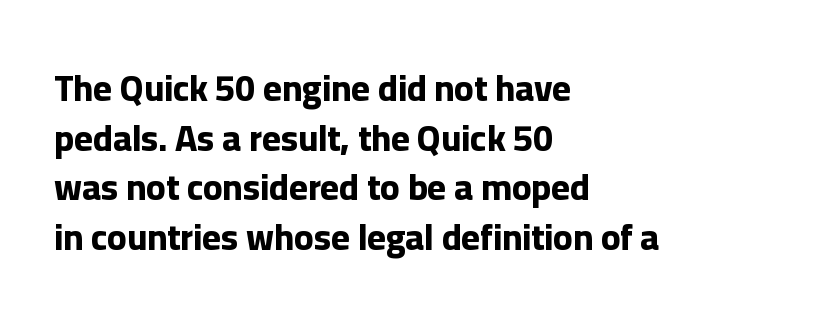
{"serif": "no", "italic": "no", "bold": "yes", "weight": "bold", "width": "normal", "stroke_contrast": "low", "x_height": "medium", "monospaced": "no", "underline": "no", "align": "left", "line_spacing": "normal", "line_spacing_ratio": 1.38, "letter_spacing": "normal", "letter_spacing_em": 0.0, "glyph_px": 36}
